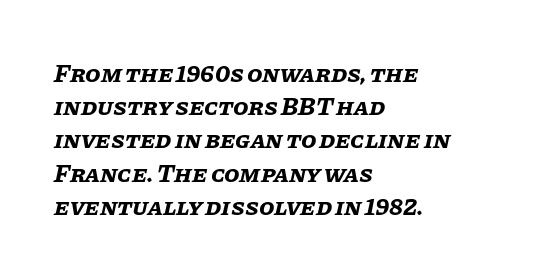
The image shows 25 px bold type, italic (leaning right); set left-aligned, normal line spacing (1.33x), normal letter spacing, not underlined.
